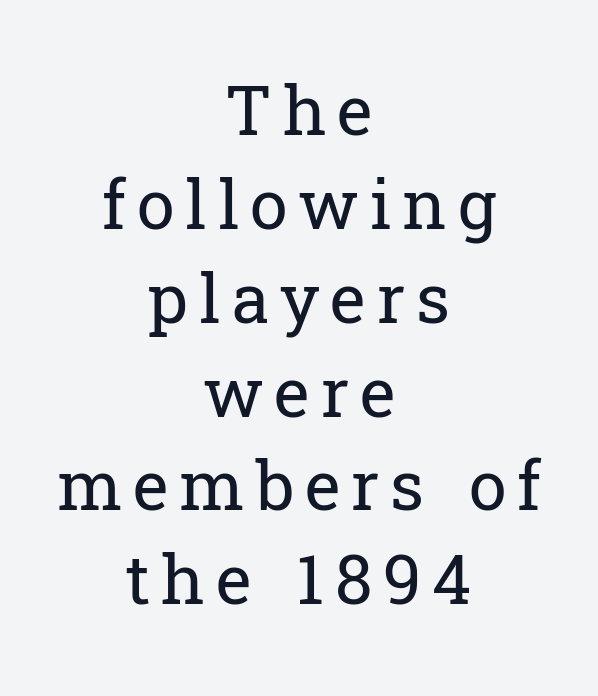
You can tell from the footed stems that serif type was used. Looks like regular typesetting: each glyph gets only the width it needs. This is not heavy type; no bold has been used. Typeset on center — no edge is straight.
